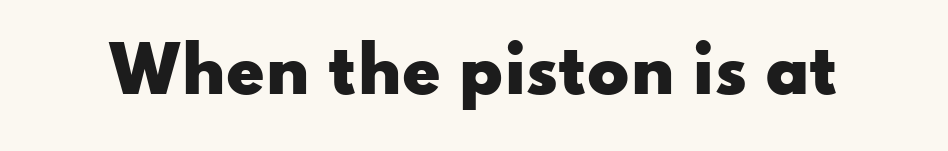
The lettering holds an erect, upright posture throughout. The typesetting leans heavy: a genuine bold. In terms of letterform style, serifs are entirely absent. Caption: standard tracking, unaltered. The space directly below the letters is spotless. Do the characters align in a grid? No, the font is proportional.
